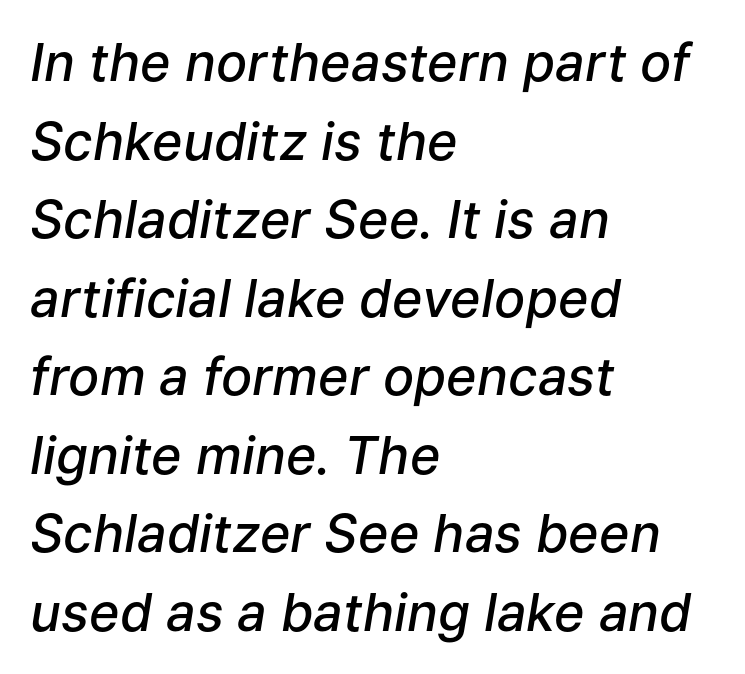
Tracking value appears to be zero — textbook default spacing. Evenly set lines give the paragraph a standard silhouette. The letters are semibold — heavier than regular but short of a full bold. Slant detected: the letters are inclined. The string is rendered with underlining switched off. Is the block centered? No — it sits flush against the left margin.
